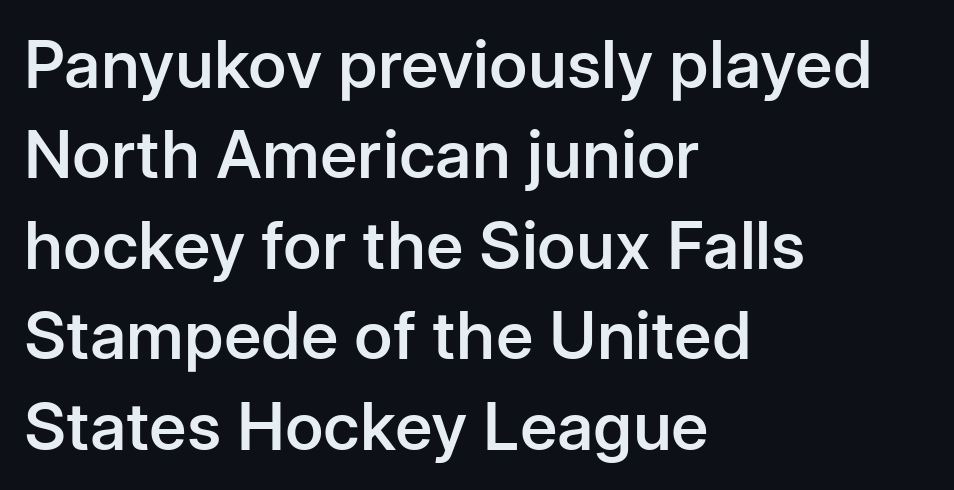
{"serif": "no", "italic": "no", "bold": "semi", "weight": "semibold", "width": "normal", "stroke_contrast": "low", "x_height": "medium", "monospaced": "no", "underline": "no", "align": "left", "line_spacing": "normal", "line_spacing_ratio": 1.37, "letter_spacing": "normal", "letter_spacing_em": 0.0, "glyph_px": 66}
